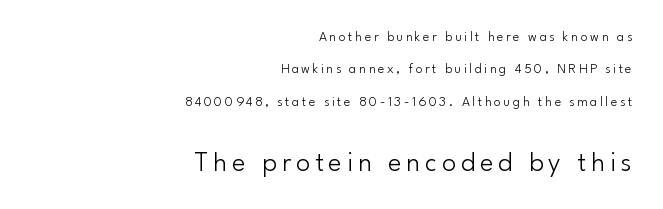
The image shows 28 px light sans-serif type, upright; set right-aligned, loose line spacing (2.32x), not underlined; the second (bottom) block is 2.0x larger; low stroke contrast and a small x-height.
